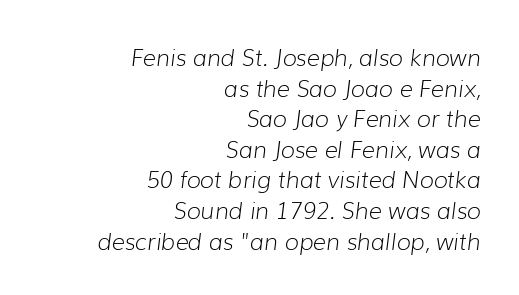
Q: Is the text bold? A: No.
Q: Is the text italic (slanted)? A: Yes, it leans right by about 7 degrees.
Q: Is the text underlined? A: No.
Q: How is the paragraph aligned? A: Right-aligned.
Q: Is the spacing between letters normal or unusually wide? A: Normal.
Q: Is the spacing between lines tight, normal or loose? A: Normal.
